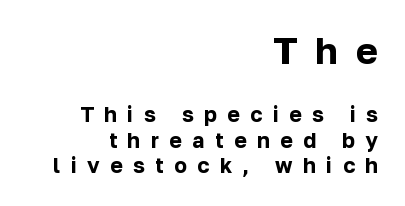
{"serif": "no", "italic": "no", "bold": "yes", "weight": "bold", "width": "normal", "stroke_contrast": "low", "x_height": "medium", "monospaced": "no", "underline": "no", "align": "right", "line_spacing_ratio": 1.21, "letter_spacing": "wide", "letter_spacing_em": 0.5, "larger_block": "first", "size_ratio": 1.76, "glyph_px": 37}
